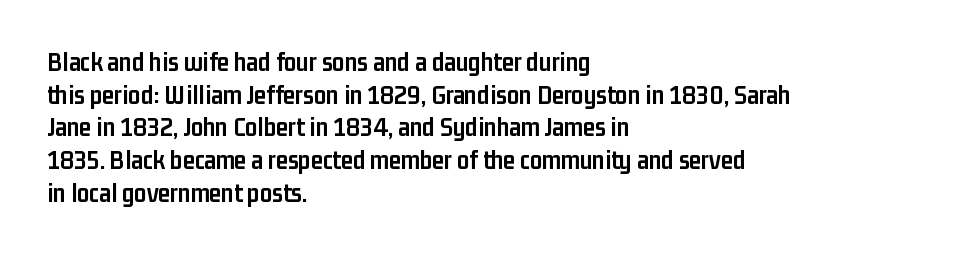
Q: Is the text bold? A: Yes.
Q: Is the text italic (slanted)? A: No, it is upright.
Q: Is the text underlined? A: No.
Q: How is the paragraph aligned? A: Left-aligned.
Q: Is the spacing between letters normal or unusually wide? A: Normal.
